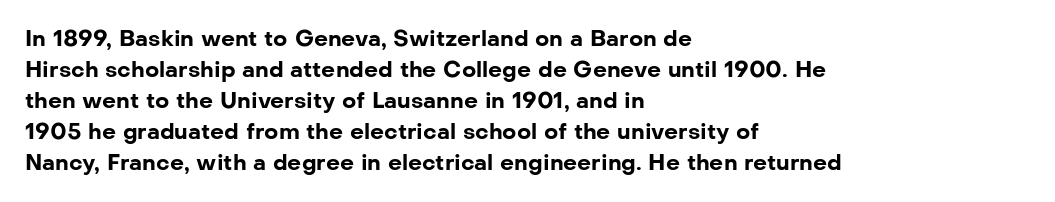
Q: Is the text bold? A: Yes.
Q: Is the text italic (slanted)? A: No, it is upright.
Q: Is the text underlined? A: No.
Q: How is the paragraph aligned? A: Left-aligned.
Q: Is the spacing between letters normal or unusually wide? A: Normal.
Q: Is the spacing between lines tight, normal or loose? A: Normal.
